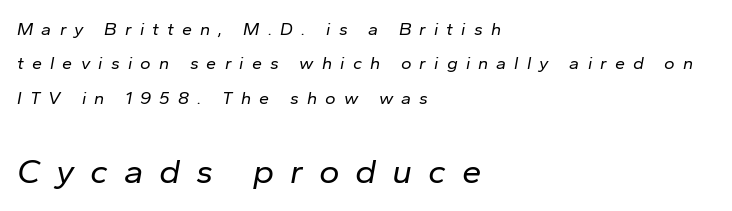
The image shows 35 px regular-weight type, italic (leaning right); set left-aligned, loose line spacing (1.91x), unusually wide letter spacing (+0.45 em), not underlined; the second (bottom) block is 1.94x larger; low stroke contrast and a medium x-height.
